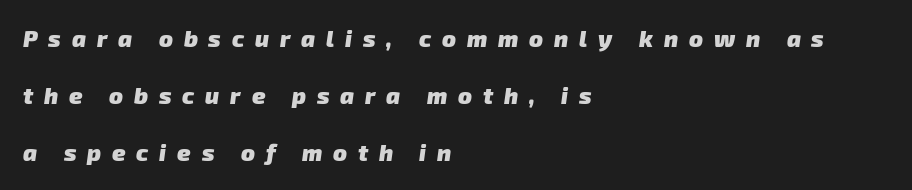
The characters look thick and weighty, a clear bold. Typeset ragged right — the left edge is the straight one. Inter-character spacing is expanded well beyond the font's built-in metrics. Unmarked baselines from the first word to the last.
